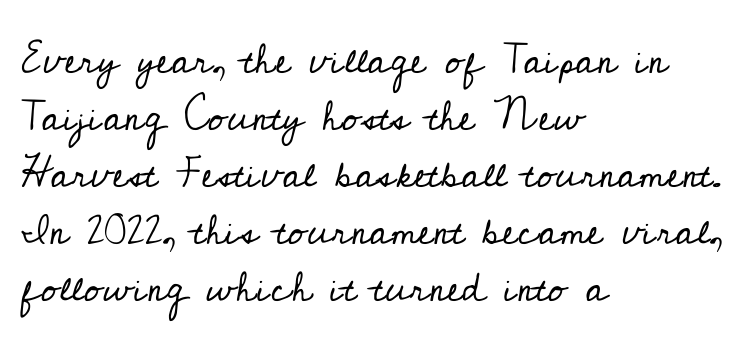
{"serif": "yes", "bold": "no", "weight": "regular", "width": "normal", "stroke_contrast": "low", "x_height": "small", "monospaced": "no", "underline": "no", "align": "left", "line_spacing": "normal", "line_spacing_ratio": 1.39, "letter_spacing": "normal", "letter_spacing_em": 0.0, "glyph_px": 41}
